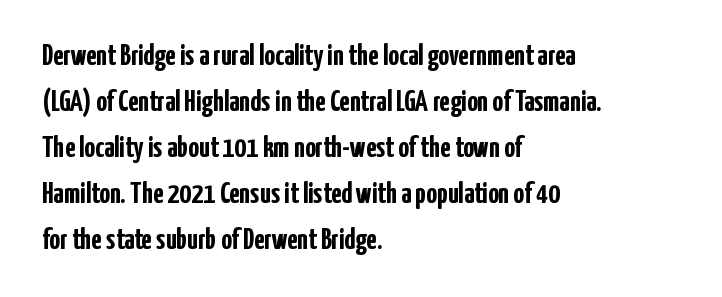
These lines are rendered in a variable-pitch font. Nothing sits at the stroke ends, so this counts as sans-serif. In terms of weight, the rendering is a true, heavy bold. These lines were composed using upright roman letters. Glyph-to-glyph distance matches everyday printed text. Honestly, the row spacing looks completely unremarkable.
